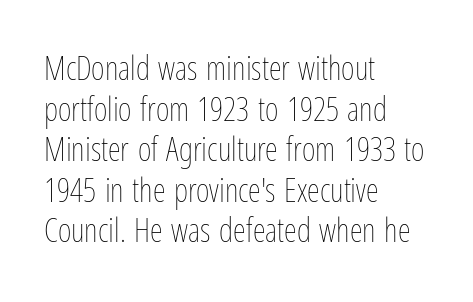
{"italic": "no", "bold": "no", "weight": "thin", "width": "condensed", "stroke_contrast": "low", "x_height": "medium", "monospaced": "no", "underline": "no", "align": "left", "line_spacing_ratio": 1.23, "letter_spacing": "normal", "letter_spacing_em": 0.0, "glyph_px": 33}
